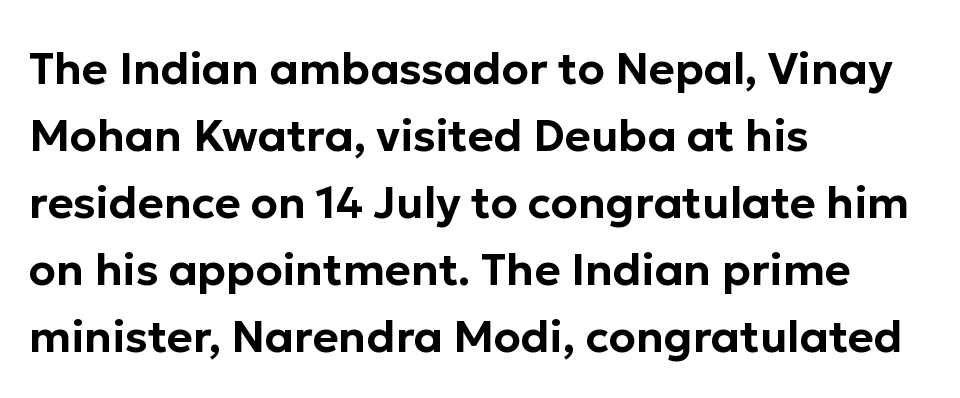
Q: Is the text italic (slanted)? A: No, it is upright.
Q: Is the typeface a serif or a sans-serif typeface? A: Sans-serif.
Q: Is the text underlined? A: No.
Q: How is the paragraph aligned? A: Left-aligned.
Q: Is the spacing between letters normal or unusually wide? A: Normal.
Q: Is the spacing between lines tight, normal or loose? A: Normal.
Q: Width (condensed, normal, or wide)? A: Normal.
Q: Stroke contrast? A: Low.
Q: x-height? A: Medium.
Q: Monospaced? A: No.
